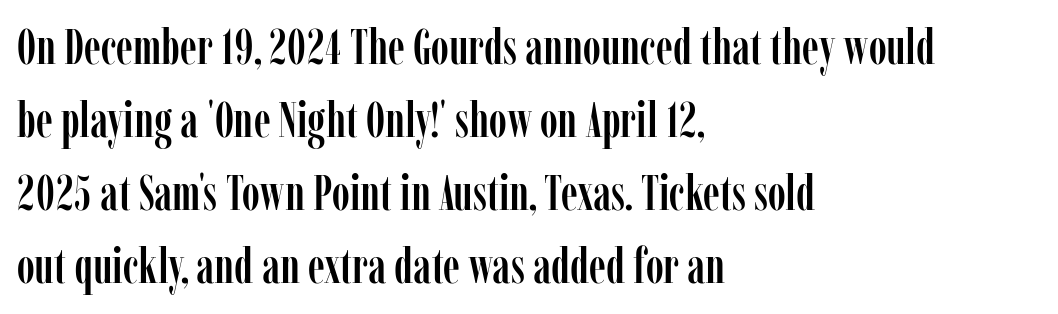
{"serif": "yes", "italic": "no", "width": "condensed", "stroke_contrast": "low", "x_height": "medium", "monospaced": "no", "underline": "no", "align": "left", "line_spacing": "normal", "line_spacing_ratio": 1.49, "letter_spacing": "normal", "letter_spacing_em": 0.0, "glyph_px": 49}
